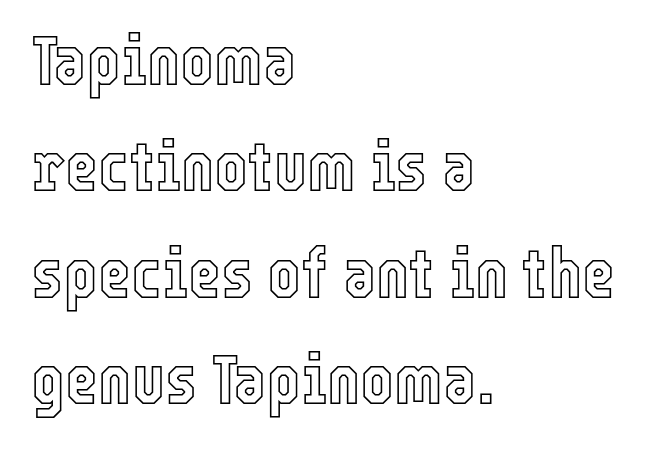
There is no visible air inserted between adjacent glyphs. Beneath every word, the page is bare. Note the varied advance widths — an 'i' is clearly narrower than an 'm'. Horizontal bands of white between lines are of average thickness.
